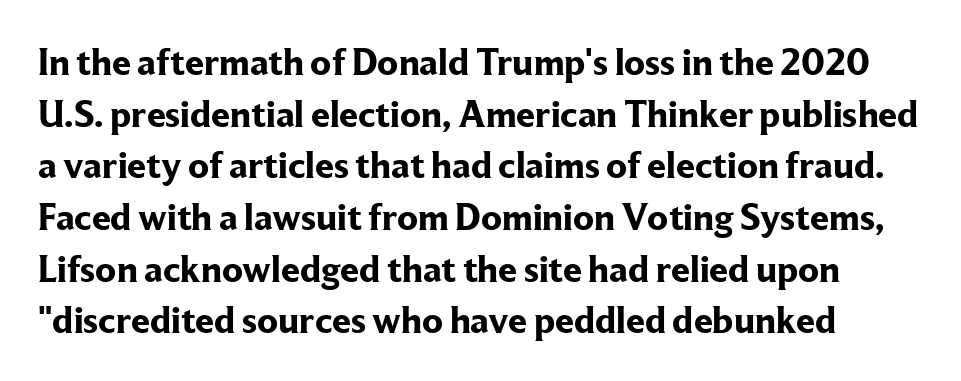
The image shows 38 px bold serif type, upright; set normal line spacing (1.36x), normal letter spacing, not underlined; low stroke contrast and a medium x-height.
